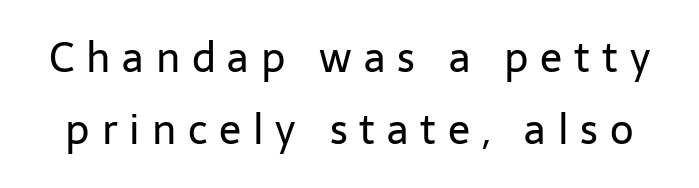
{"serif": "no", "italic": "no", "bold": "no", "weight": "regular", "width": "normal", "stroke_contrast": "low", "x_height": "medium", "monospaced": "no", "underline": "no", "line_spacing_ratio": 1.76, "letter_spacing": "wide", "letter_spacing_em": 0.29, "glyph_px": 41}
